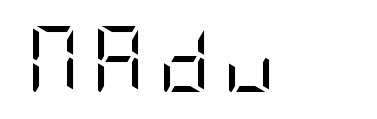
{"serif": "no", "italic": "no", "bold": "no", "weight": "regular", "width": "condensed", "stroke_contrast": "low", "x_height": "large", "underline": "no", "glyph_px": 65}
